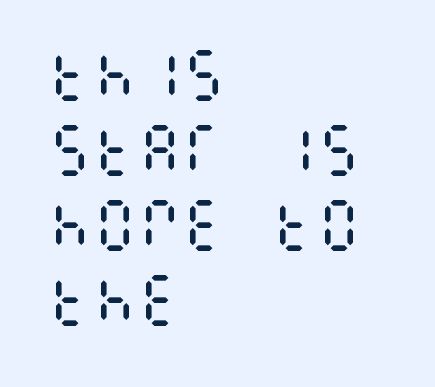
Q: Is the text bold? A: No.
Q: Is the text italic (slanted)? A: No, it is upright.
Q: Is the text underlined? A: No.
Q: How is the paragraph aligned? A: Left-aligned.
Q: Is the spacing between letters normal or unusually wide? A: Normal.
Q: Is the spacing between lines tight, normal or loose? A: Normal.
Q: Width (condensed, normal, or wide)? A: Condensed.
Q: Stroke contrast? A: Medium.
Q: x-height? A: Large.
